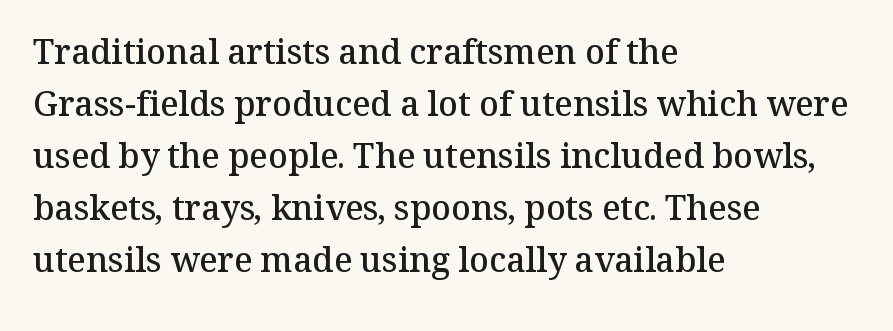
Looks like regular typesetting: each glyph gets only the width it needs. This is the regular roman posture of the typeface. Stems and bowls a touch heavier than normal — semibold. Check the space under the baseline: it is left empty. To sum up the face: it has serifs.
